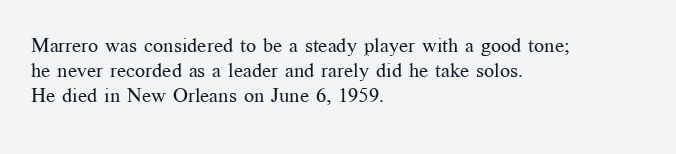
Q: Is the text bold? A: No.
Q: Is the text italic (slanted)? A: No, it is upright.
Q: Is the text underlined? A: No.
Q: How is the paragraph aligned? A: Left-aligned.
Q: Is the spacing between letters normal or unusually wide? A: Normal.
Q: Is the spacing between lines tight, normal or loose? A: Normal.
